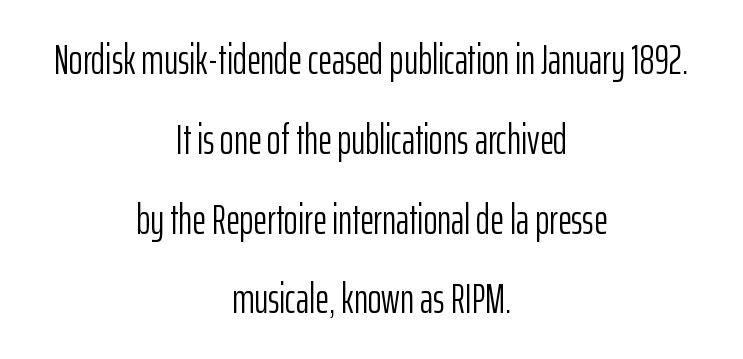
Whoever set this chose breathing room over compactness in the vertical rhythm. The rendering uses natural spacing where letterforms have individual widths. What stands out about the letter spacing? Nothing — it is the standard amount. Stroke terminals: plain, sans-serif.
